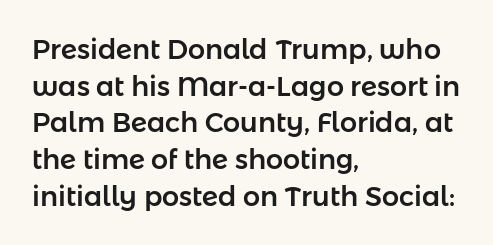
Alignment: flush left. The lettering stays uniformly vertical, giving the passage a roman look. The block of text has a typical density, with ordinary space between rows. Beneath every word, the page is bare. Compared with typical body copy, the letter spacing here is the same.
